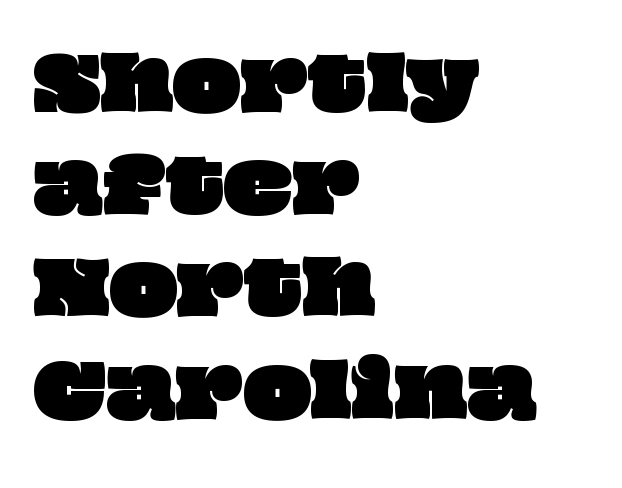
Q: Is the text underlined? A: No.
Q: How is the paragraph aligned? A: Left-aligned.
Q: Is the spacing between letters normal or unusually wide? A: Normal.
Q: Is the spacing between lines tight, normal or loose? A: Normal.
Q: Width (condensed, normal, or wide)? A: Wide.
Q: Stroke contrast? A: Low.
Q: x-height? A: Large.
Q: Monospaced? A: No.
